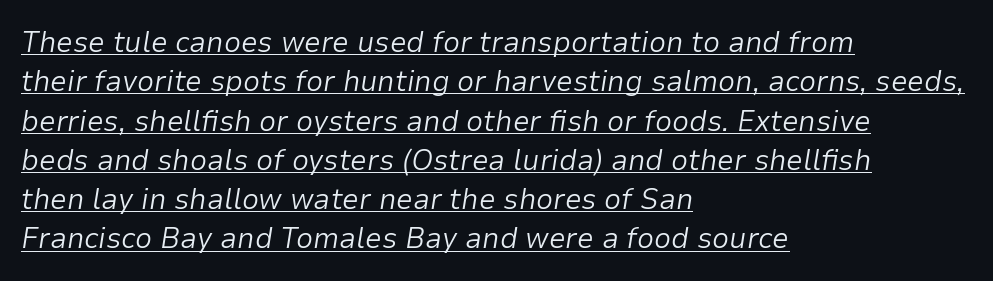
The image shows 30 px light type, italic (leaning right); set left-aligned, normal line spacing (1.31x), normal letter spacing, underlined; low stroke contrast and a medium x-height.
